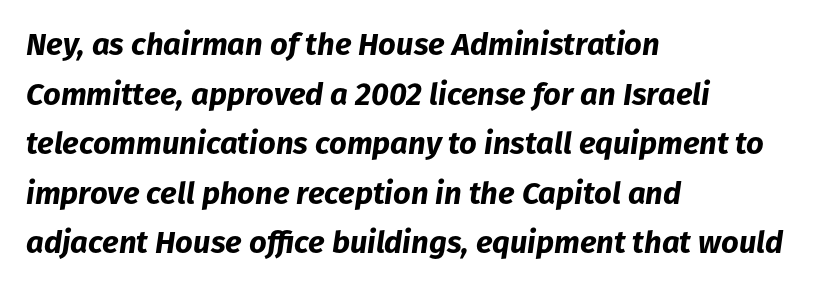
Q: Is the text bold? A: Yes.
Q: Is the text italic (slanted)? A: Yes, it leans right by about 8 degrees.
Q: Is the text underlined? A: No.
Q: How is the paragraph aligned? A: Left-aligned.
Q: Is the spacing between letters normal or unusually wide? A: Normal.
Q: Is the spacing between lines tight, normal or loose? A: Normal.
Q: Width (condensed, normal, or wide)? A: Normal.
Q: Stroke contrast? A: Low.
Q: x-height? A: Medium.
Q: Monospaced? A: No.
